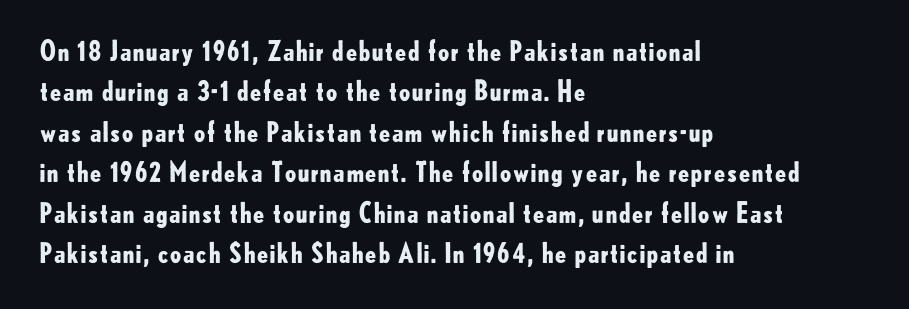
Look at the tracking — it's just the regular setting, nothing added. A classic flush-left, rag-right setting is used for this passage. Lines of text with bare space underneath. The font's upright variant was chosen for this text.
